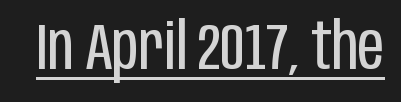
The image shows 65 px regular-weight, condensed sans-serif type, upright; set normal letter spacing, underlined; low stroke contrast and a large x-height.
